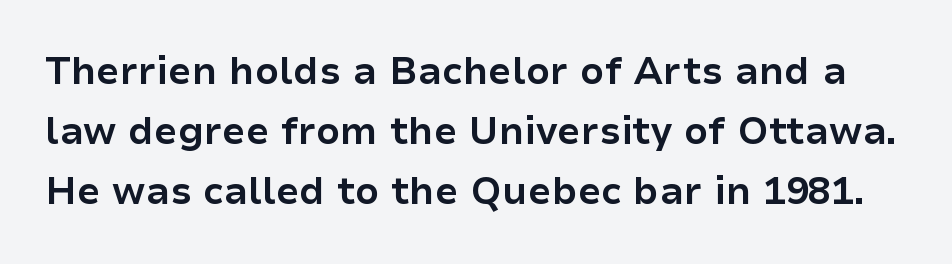
{"serif": "no", "italic": "no", "bold": "yes", "weight": "bold", "width": "normal", "stroke_contrast": "low", "x_height": "medium", "monospaced": "no", "underline": "no", "line_spacing": "normal", "line_spacing_ratio": 1.58, "letter_spacing": "normal", "letter_spacing_em": 0.0, "glyph_px": 38}
